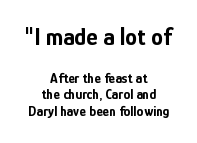
The image shows 24 px bold type, upright; set centered, line spacing 1.16x, normal letter spacing, not underlined; the first (top) block is 1.71x larger.
